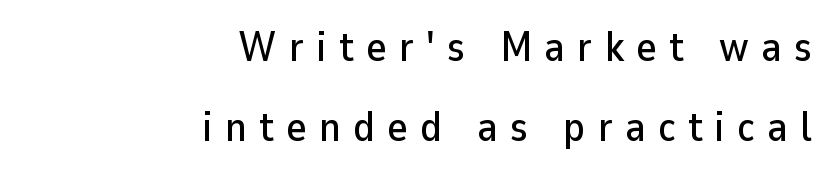
Q: Is the text italic (slanted)? A: No, it is upright.
Q: Is the typeface a serif or a sans-serif typeface? A: Sans-serif.
Q: Is the text underlined? A: No.
Q: How is the paragraph aligned? A: Right-aligned.
Q: Is the spacing between letters normal or unusually wide? A: Unusually wide.
Q: Is the spacing between lines tight, normal or loose? A: Loose.
Q: Width (condensed, normal, or wide)? A: Normal.
Q: Stroke contrast? A: Low.
Q: x-height? A: Medium.
Q: Monospaced? A: No.
